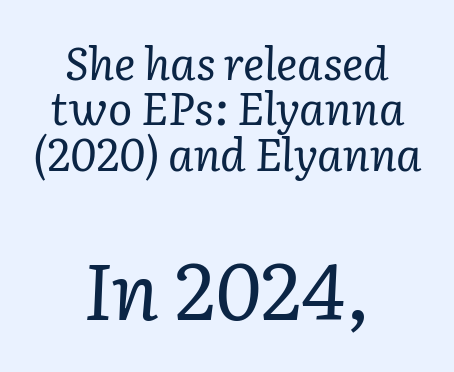
Q: Is the text bold? A: No.
Q: Is the text italic (slanted)? A: Yes, it leans right by about 2 degrees.
Q: Is the typeface a serif or a sans-serif typeface? A: Serif.
Q: Is the text underlined? A: No.
Q: How is the paragraph aligned? A: Centered.
Q: Is the spacing between letters normal or unusually wide? A: Normal.
Q: Is the spacing between lines tight, normal or loose? A: Tight.
Q: Which block of text is set in a larger size, the first (top) or the second (bottom)? A: The second (bottom) one.
Q: Width (condensed, normal, or wide)? A: Normal.
Q: Stroke contrast? A: Low.
Q: x-height? A: Medium.
Q: Monospaced? A: No.
